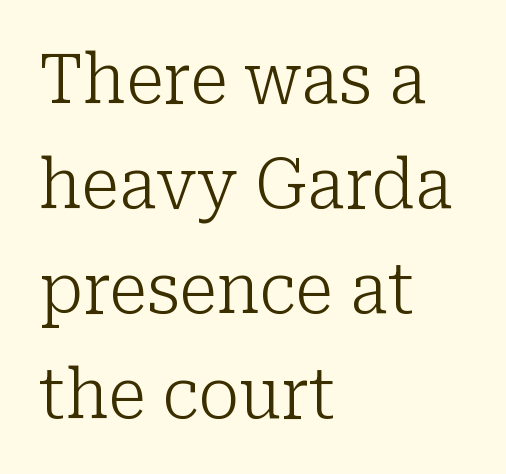
The weight tops out at a normal text grade. Baseline-to-baseline distance is the conventional proportion of letter height. In CSS terms this would be text-align: left. You can tell it's not italic because the verticals are truly vertical. In terms of letterform style, serifs are clearly present.
